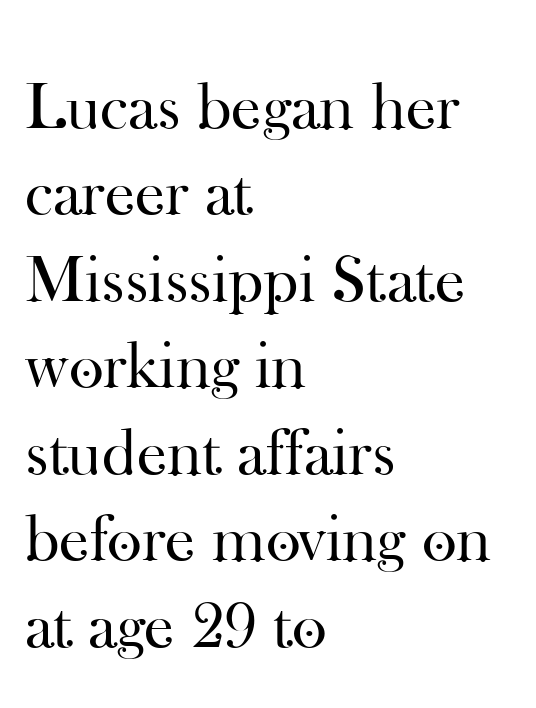
The typeface chosen for these lines features serifs. A light-to-regular cut is what we see here. The compositor pushed each line to the left boundary. The lines sit at an ordinary, default distance from one another. The space directly below the letters is spotless.
